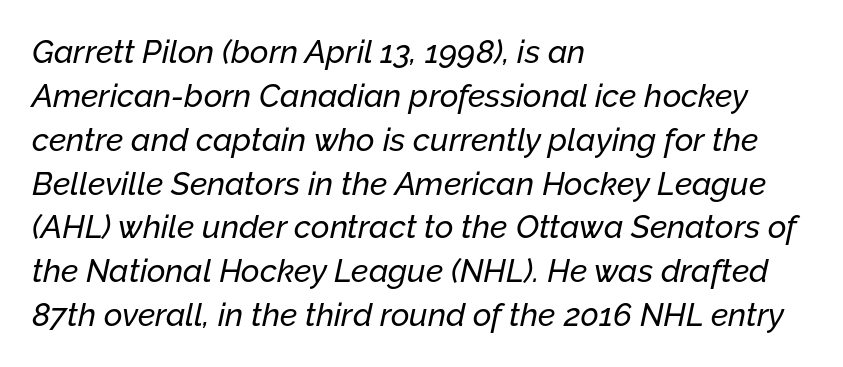
{"italic": "yes", "lean": "right", "slant_degrees": 12, "width": "normal", "stroke_contrast": "low", "x_height": "medium", "monospaced": "no", "underline": "no", "align": "left", "line_spacing": "normal", "line_spacing_ratio": 1.37, "letter_spacing": "normal", "letter_spacing_em": 0.0, "glyph_px": 32}
